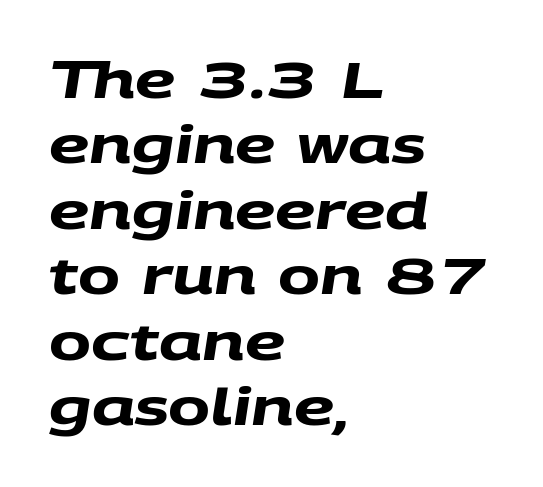
The passage shown is emphatically bold. Is this a sans? Yes — the strokes have no serifs. These lines keep a tight, regular rhythm from letter to letter. These lines are rendered in a variable-pitch font. Line starts are locked; line ends wander. The lines sit at an ordinary, default distance from one another.
